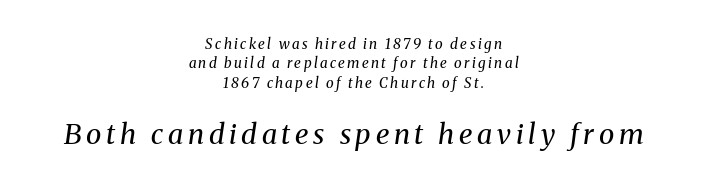
The image shows 28 px regular-weight serif type, italic (leaning right); set centered, normal line spacing (1.39x), not underlined; the second (bottom) block is 2.0x larger; medium stroke contrast and a medium x-height.
